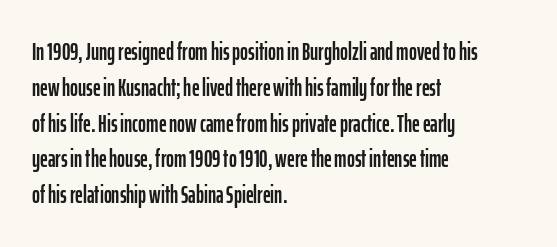
Q: Is the text italic (slanted)? A: No, it is upright.
Q: Is the text underlined? A: No.
Q: How is the paragraph aligned? A: Left-aligned.
Q: Is the spacing between letters normal or unusually wide? A: Normal.
Q: Is the spacing between lines tight, normal or loose? A: Normal.
